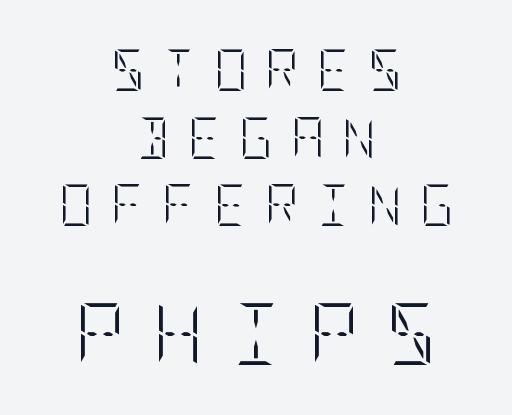
Unmarked baselines from the first word to the last. The passage shown stacks its lines at a standard gap. Unlike italic type, these characters show no tilt at all. Neither beginnings nor endings align; midpoints do. Tracking here is generous; glyphs stand well apart from one another.
